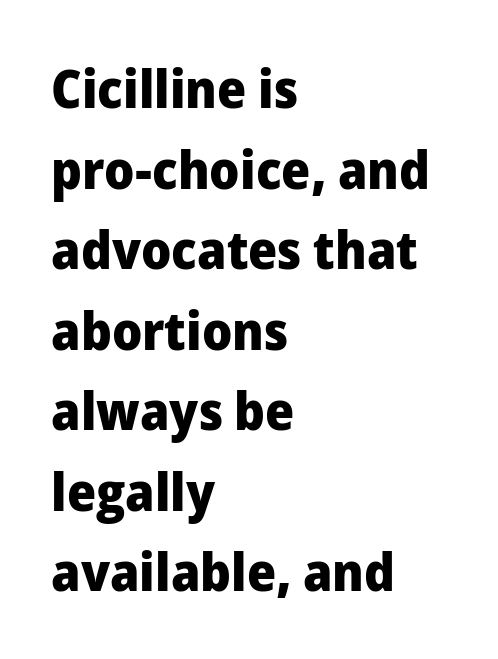
Q: Is the text bold? A: Yes.
Q: Is the text italic (slanted)? A: No, it is upright.
Q: Is the typeface a serif or a sans-serif typeface? A: Sans-serif.
Q: Is the text underlined? A: No.
Q: How is the paragraph aligned? A: Left-aligned.
Q: Is the spacing between letters normal or unusually wide? A: Normal.
Q: Is the spacing between lines tight, normal or loose? A: Normal.
Q: Width (condensed, normal, or wide)? A: Normal.
Q: Stroke contrast? A: Low.
Q: x-height? A: Medium.
Q: Monospaced? A: No.
